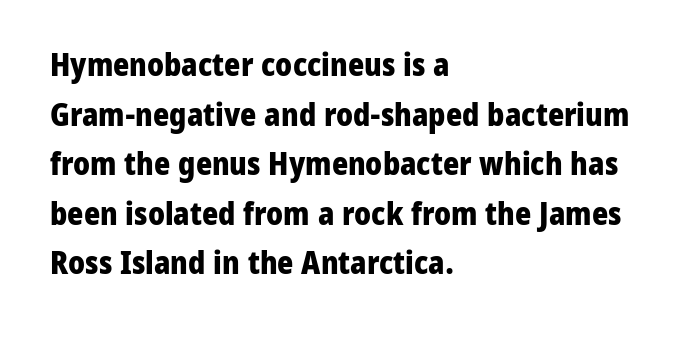
{"serif": "no", "italic": "no", "bold": "yes", "weight": "heavy", "width": "normal", "stroke_contrast": "low", "x_height": "medium", "monospaced": "no", "underline": "no", "align": "left", "line_spacing": "normal", "line_spacing_ratio": 1.6, "letter_spacing": "normal", "letter_spacing_em": 0.0, "glyph_px": 31}
